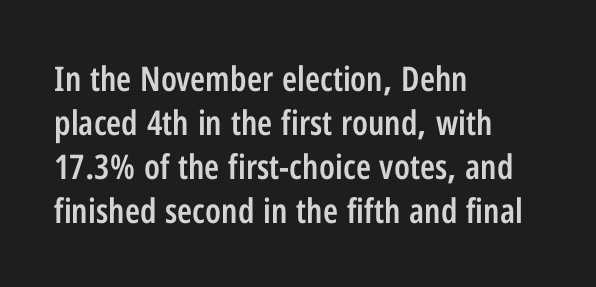
The image shows 34 px semibold, condensed sans-serif type, upright; set left-aligned, normal line spacing (1.29x), normal letter spacing, not underlined; low stroke contrast and a medium x-height.
